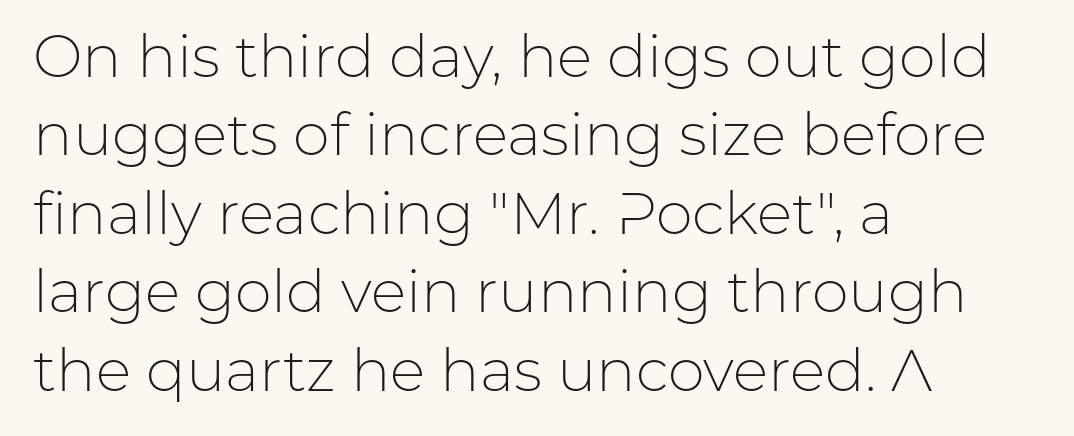
The rendering uses a moderate line-height, typical for paragraphs. What stands out about the letter spacing? Nothing — it is the standard amount. Leftover space on each line is placed entirely after the last word. The passage shown is typed in a proportional face where columns would drift. Posture: vertical. Quick note: underline off.
